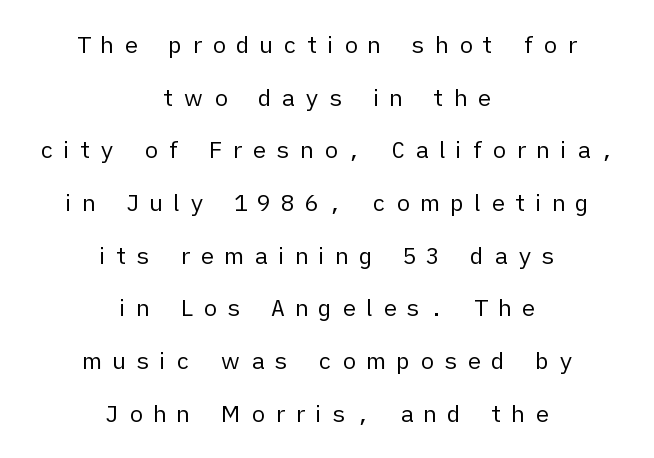
The image shows 23 px text type, upright; set centered, loose line spacing (2.29x), unusually wide letter spacing (+0.43 em), not underlined.
